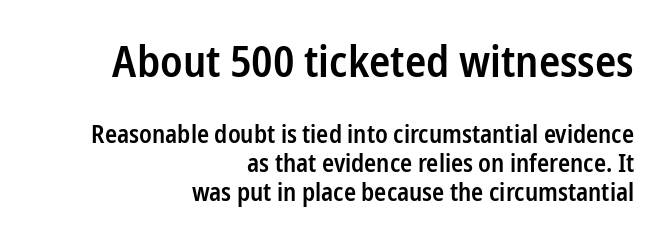
Summary of weight: moderately heavy, a semibold. A roman cut, with each character standing at attention. Caption: multi-line text, flush right, ragged left. Bare-footed words on every line. Note the varied advance widths — an 'i' is clearly narrower than an 'm'.
